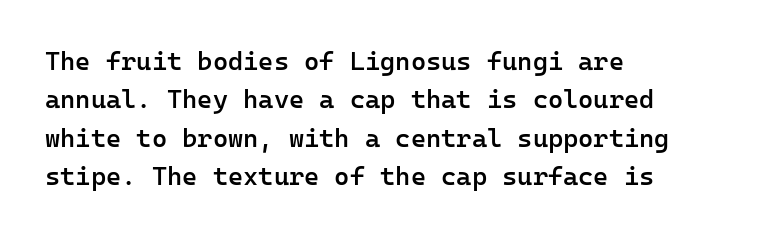
The lines are quadded left. Short note: letters normally spaced. Just letters on the line, the space beneath them empty. Look at the stroke-to-counter ratio: somewhat heavy, a semibold. Regular leading.
